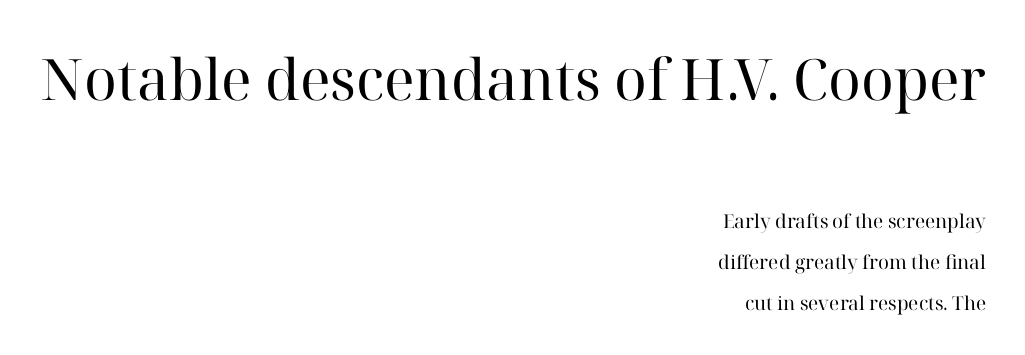
The image shows 57 px regular-weight serif type, upright; set right-aligned, loose line spacing (2.15x), normal letter spacing, not underlined; the first (top) block is 3.0x larger; high stroke contrast and a medium x-height.
